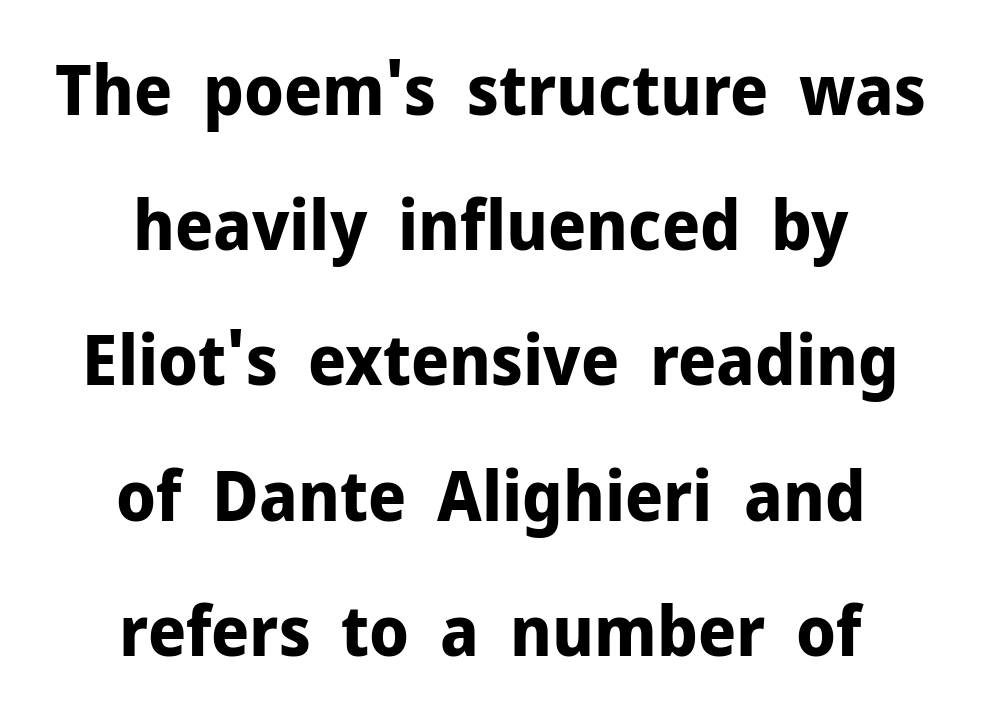
Q: Is the text bold? A: Yes.
Q: Is the text italic (slanted)? A: No, it is upright.
Q: Is the typeface a serif or a sans-serif typeface? A: Sans-serif.
Q: Is the text underlined? A: No.
Q: How is the paragraph aligned? A: Centered.
Q: Is the spacing between letters normal or unusually wide? A: Normal.
Q: Is the spacing between lines tight, normal or loose? A: Loose.
Q: Width (condensed, normal, or wide)? A: Normal.
Q: Stroke contrast? A: Low.
Q: x-height? A: Medium.
Q: Monospaced? A: No.
